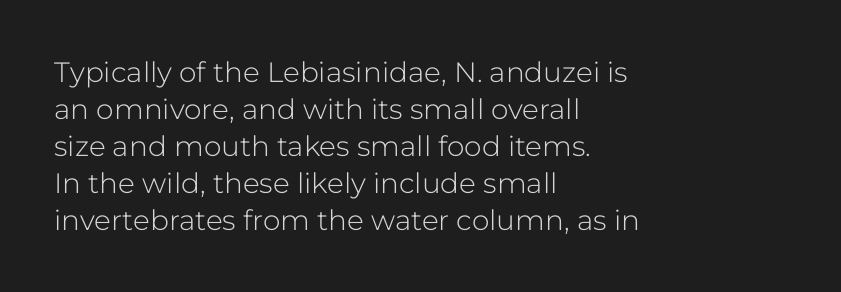
The image shows 28 px light sans-serif type, upright; set left-aligned, normal line spacing (1.32x), normal letter spacing, not underlined; low stroke contrast and a medium x-height.
